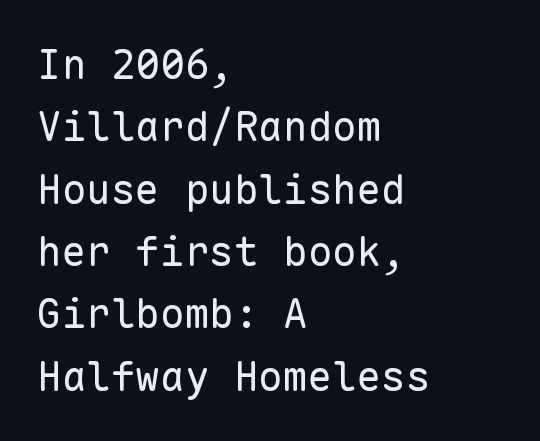
The image shows 41 px regular-weight sans-serif type, upright, monospaced; set left-aligned, normal line spacing (1.52x), normal letter spacing, not underlined; low stroke contrast and a medium x-height.
